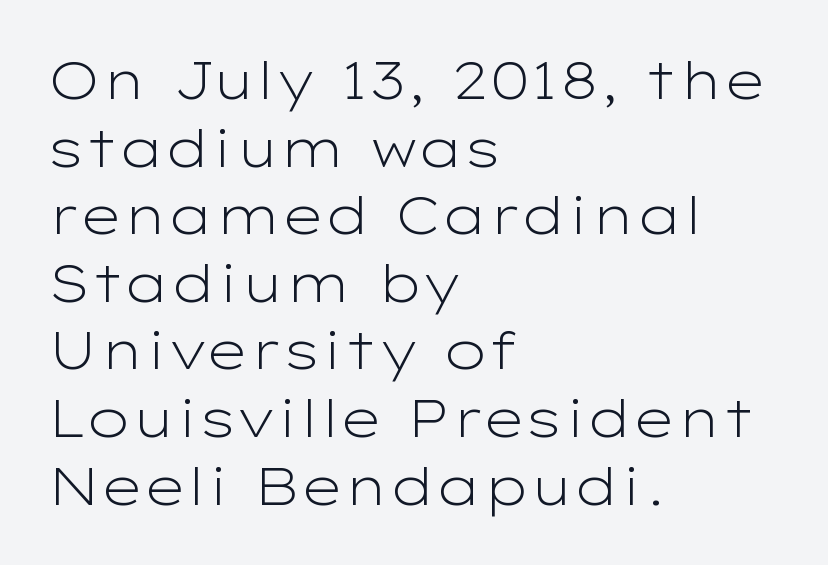
Q: Is the text bold? A: No.
Q: Is the text italic (slanted)? A: No, it is upright.
Q: Is the typeface a serif or a sans-serif typeface? A: Sans-serif.
Q: Is the text underlined? A: No.
Q: How is the paragraph aligned? A: Left-aligned.
Q: Is the spacing between letters normal or unusually wide? A: Normal.
Q: Is the spacing between lines tight, normal or loose? A: Normal.
Q: Width (condensed, normal, or wide)? A: Wide.
Q: Stroke contrast? A: Low.
Q: x-height? A: Medium.
Q: Monospaced? A: No.
